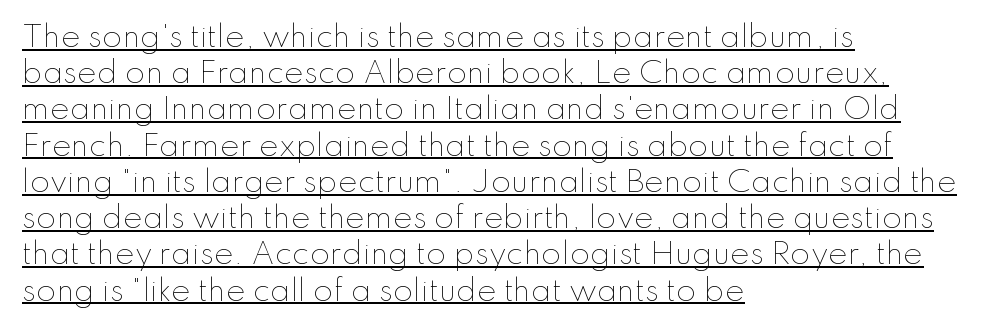
The image shows 29 px thin type, upright; set left-aligned, normal line spacing (1.25x), normal letter spacing, underlined; low stroke contrast and a small x-height.
